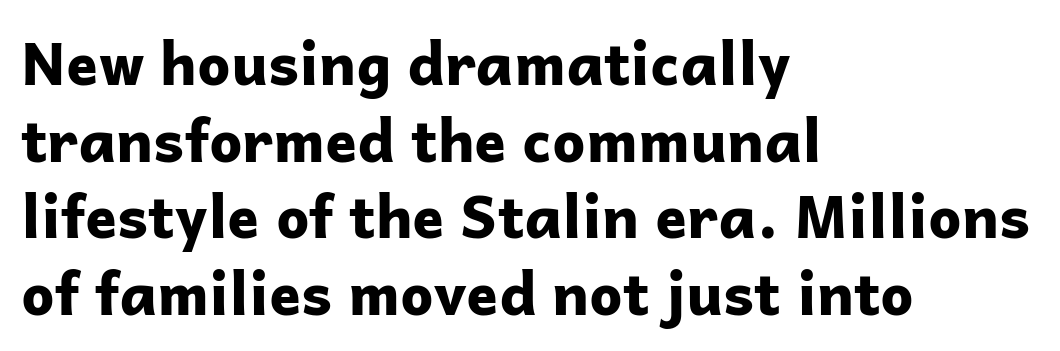
{"serif": "no", "italic": "no", "bold": "yes", "weight": "bold", "width": "normal", "stroke_contrast": "low", "x_height": "medium", "monospaced": "no", "underline": "no", "align": "left", "line_spacing": "normal", "line_spacing_ratio": 1.3, "letter_spacing": "normal", "letter_spacing_em": 0.0, "glyph_px": 59}
